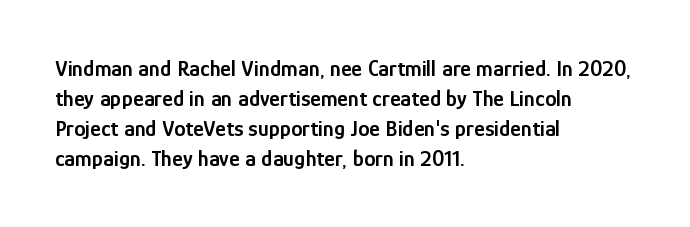
The image shows 23 px text type, upright; set left-aligned, normal line spacing (1.3x), normal letter spacing, not underlined.
